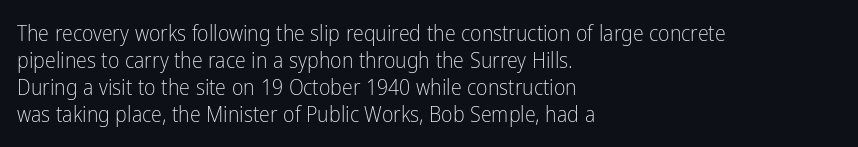
The image shows 22 px text type, upright; set left-aligned, line spacing 1.23x, normal letter spacing, not underlined.
